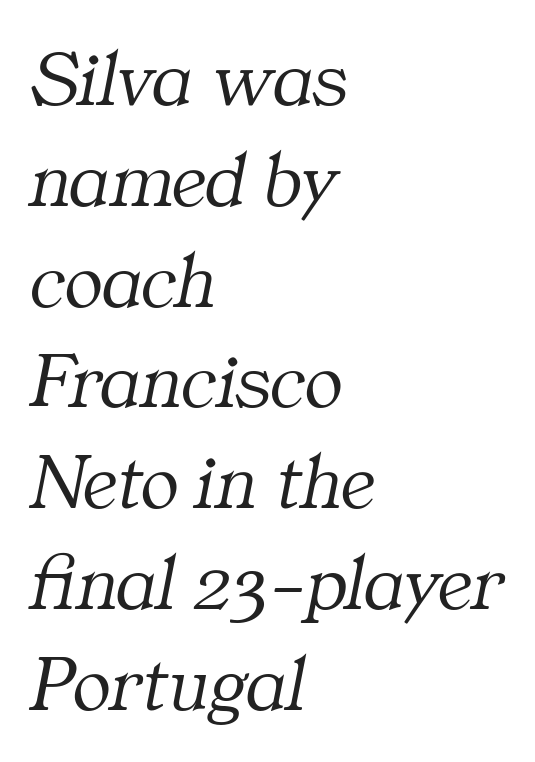
The image shows 80 px light serif type, italic (leaning right); set left-aligned, normal line spacing (1.26x), normal letter spacing, not underlined; medium stroke contrast and a medium x-height.
